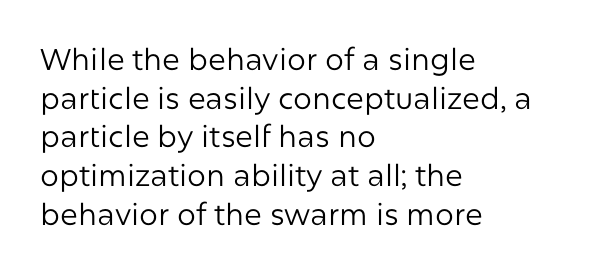
Q: Is the text bold? A: No.
Q: Is the text italic (slanted)? A: No, it is upright.
Q: Is the typeface a serif or a sans-serif typeface? A: Sans-serif.
Q: Is the text underlined? A: No.
Q: How is the paragraph aligned? A: Left-aligned.
Q: Is the spacing between letters normal or unusually wide? A: Normal.
Q: Is the spacing between lines tight, normal or loose? A: Normal.
Q: Width (condensed, normal, or wide)? A: Normal.
Q: Stroke contrast? A: Low.
Q: x-height? A: Medium.
Q: Monospaced? A: No.
